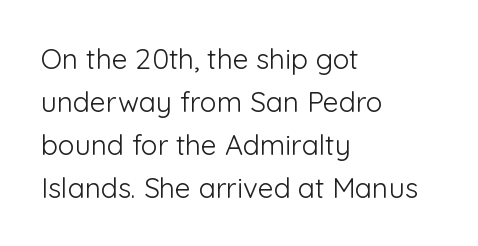
{"serif": "no", "italic": "no", "bold": "no", "weight": "light", "width": "normal", "stroke_contrast": "low", "x_height": "medium", "monospaced": "no", "underline": "no", "align": "left", "line_spacing": "normal", "line_spacing_ratio": 1.53, "letter_spacing": "normal", "letter_spacing_em": 0.0, "glyph_px": 28}
